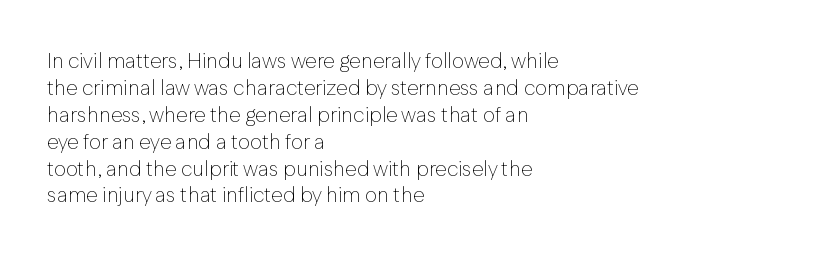
The image shows 21 px text type, upright; set left-aligned, normal line spacing (1.28x), normal letter spacing, not underlined.
